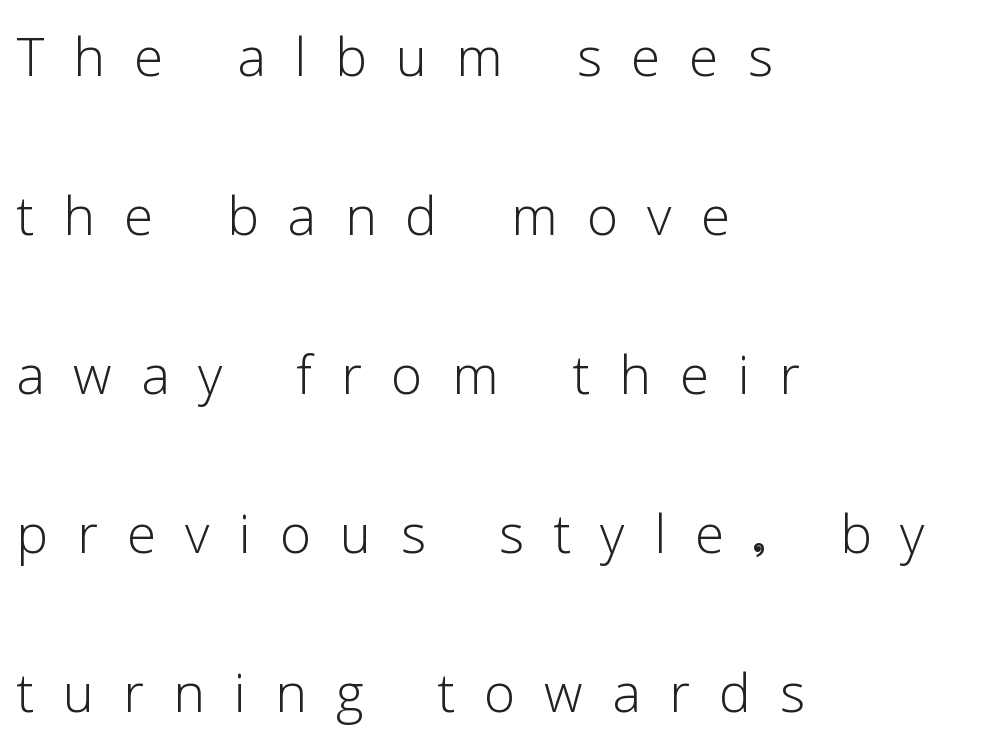
{"serif": "no", "italic": "no", "bold": "no", "weight": "light", "width": "normal", "stroke_contrast": "low", "x_height": "medium", "monospaced": "no", "underline": "no", "align": "left", "line_spacing": "loose", "line_spacing_ratio": 2.24, "letter_spacing": "wide", "letter_spacing_em": 0.41, "glyph_px": 71}
